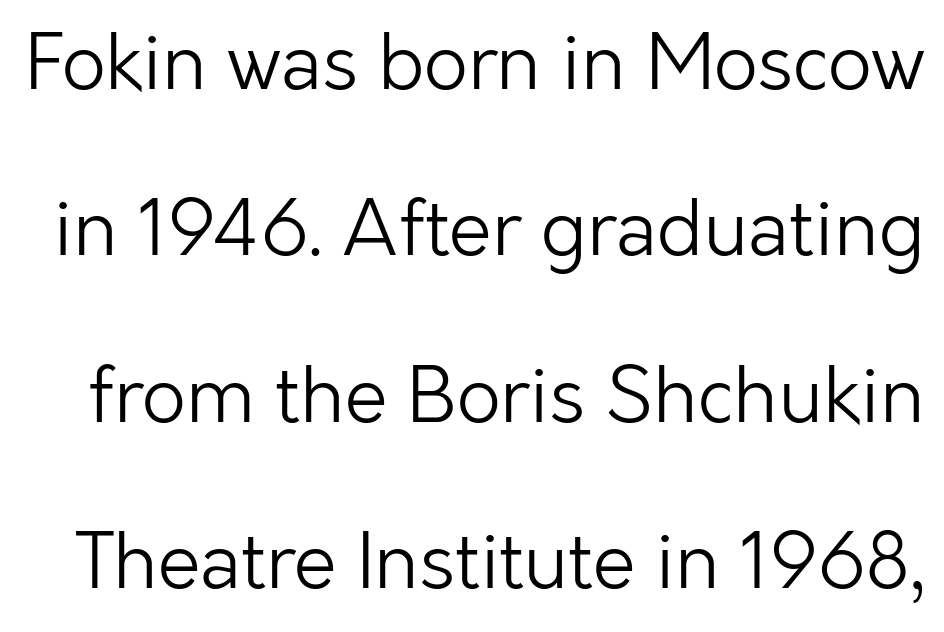
{"serif": "no", "italic": "no", "bold": "no", "weight": "light", "width": "normal", "stroke_contrast": "low", "x_height": "medium", "monospaced": "no", "underline": "no", "line_spacing": "loose", "line_spacing_ratio": 2.16, "letter_spacing": "normal", "letter_spacing_em": 0.0, "glyph_px": 77}
